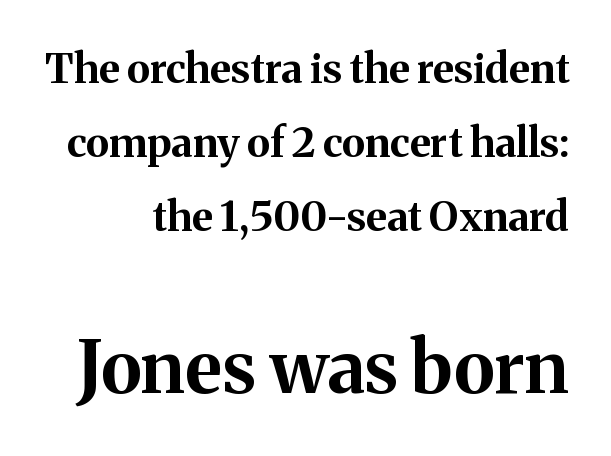
The image shows 72 px bold serif type, upright; set line spacing 1.81x, normal letter spacing, not underlined; the second (bottom) block is 1.76x larger; medium stroke contrast and a medium x-height.
